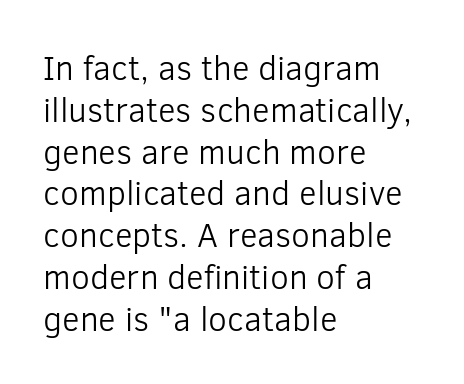
The image shows 34 px light sans-serif type, upright; set left-aligned, line spacing 1.23x, normal letter spacing, not underlined; low stroke contrast and a medium x-height.
